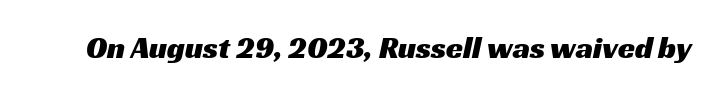
The type family on display is of the sans-serif kind. Default kerning and tracking; the words read as compact shapes. A typesetter would call this proportional, since set widths differ per character. Each row of text sits above clean, open space.
